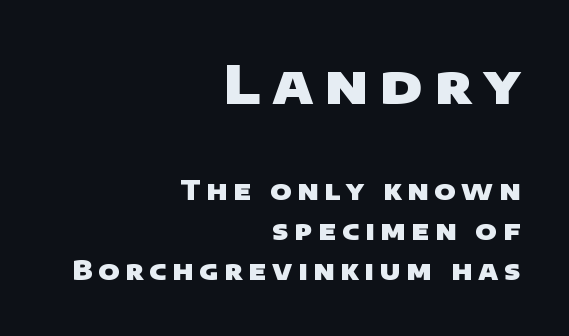
Block one is the big one; block two sits smaller underneath. Is this a fixed-width face? No — the glyphs have proportional, varying widths. Its strokes are broad and dark, the hallmark of bold type. Typeset ragged left — the right edge is the straight one.
